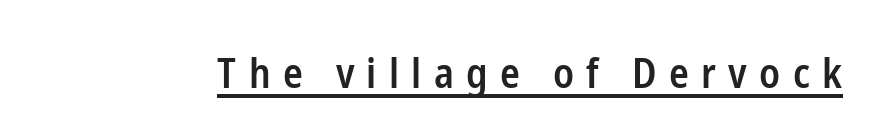
{"serif": "no", "italic": "no", "bold": "semi", "weight": "semibold", "width": "condensed", "stroke_contrast": "low", "x_height": "medium", "monospaced": "no", "underline": "yes", "letter_spacing": "wide", "letter_spacing_em": 0.3, "glyph_px": 41}
